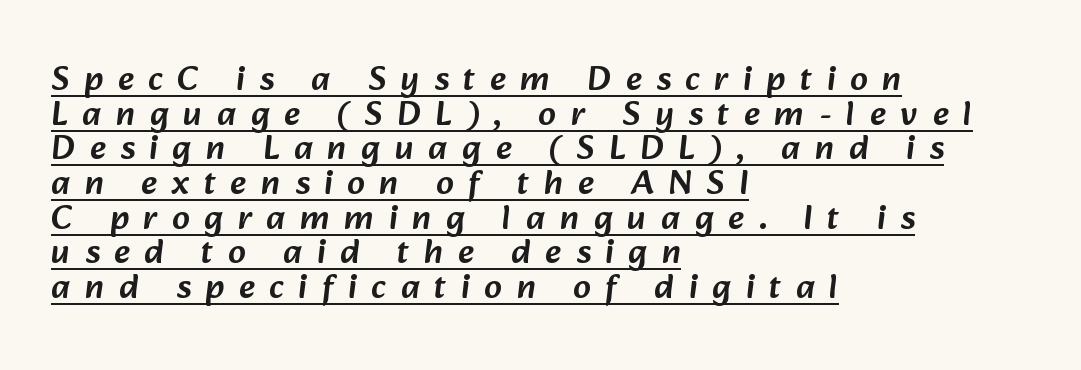
Q: Is the typeface a serif or a sans-serif typeface? A: Sans-serif.
Q: Is the text underlined? A: Yes.
Q: How is the paragraph aligned? A: Left-aligned.
Q: Is the spacing between letters normal or unusually wide? A: Unusually wide.
Q: Is the spacing between lines tight, normal or loose? A: Tight.
Q: Width (condensed, normal, or wide)? A: Normal.
Q: Stroke contrast? A: Low.
Q: x-height? A: Medium.
Q: Monospaced? A: No.
